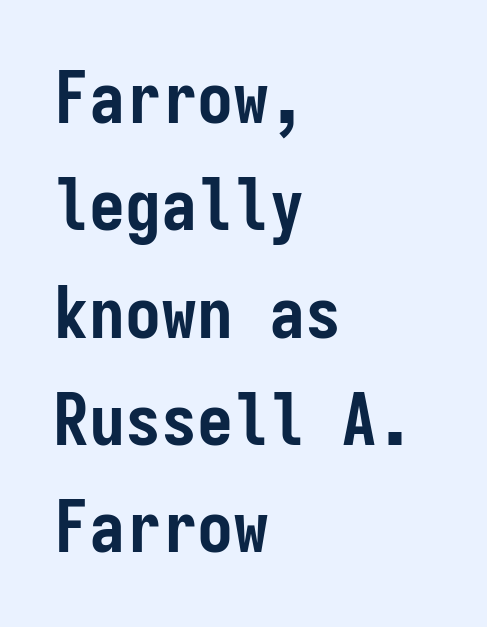
The image shows 72 px semibold, condensed sans-serif type, upright, monospaced; set left-aligned, normal line spacing (1.49x), normal letter spacing, not underlined; low stroke contrast and a medium x-height.
